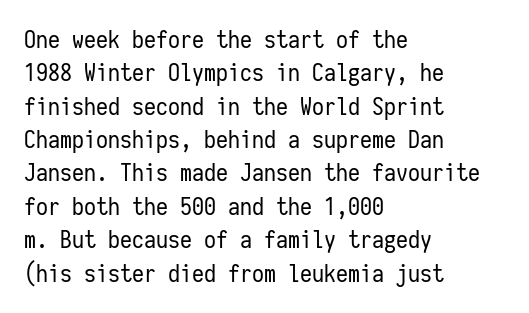
The image shows 24 px text type, upright; set left-aligned, normal line spacing (1.39x), normal letter spacing, not underlined.
